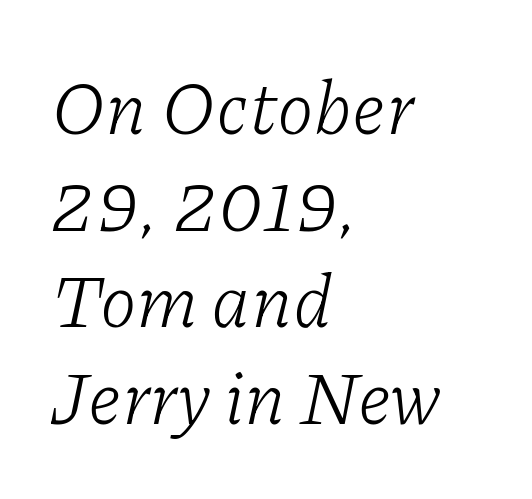
Q: Is the text bold? A: No.
Q: Is the text italic (slanted)? A: Yes, it leans right by about 11 degrees.
Q: Is the typeface a serif or a sans-serif typeface? A: Serif.
Q: Is the text underlined? A: No.
Q: How is the paragraph aligned? A: Left-aligned.
Q: Is the spacing between letters normal or unusually wide? A: Normal.
Q: Is the spacing between lines tight, normal or loose? A: Normal.
Q: Width (condensed, normal, or wide)? A: Normal.
Q: Stroke contrast? A: Low.
Q: x-height? A: Medium.
Q: Monospaced? A: No.
